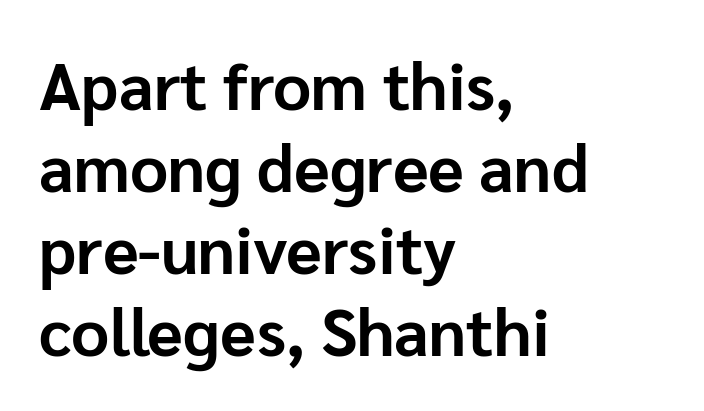
{"serif": "no", "italic": "no", "bold": "yes", "weight": "bold", "width": "normal", "stroke_contrast": "low", "x_height": "medium", "monospaced": "no", "underline": "no", "align": "left", "line_spacing_ratio": 1.24, "letter_spacing": "normal", "letter_spacing_em": 0.0, "glyph_px": 66}
